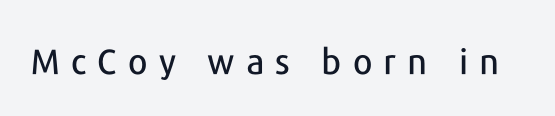
The tracking reads as deliberately expanded to a designer's eye. A sans-serif font was chosen for this passage. Just letters on the line, the space beneath them empty. Character widths vary here, with narrow letters taking less room than wide ones.
